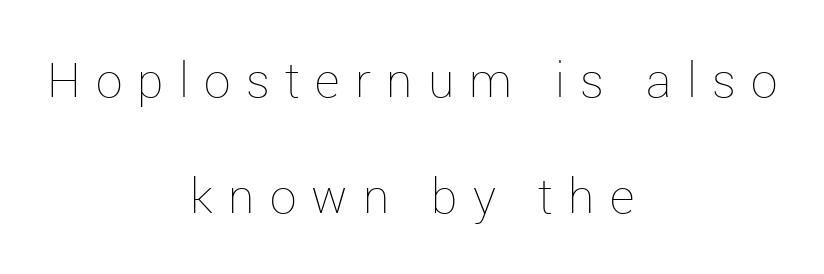
The image shows 48 px thin type, upright; set centered, loose line spacing (2.42x), unusually wide letter spacing (+0.32 em), not underlined; low stroke contrast and a medium x-height.
